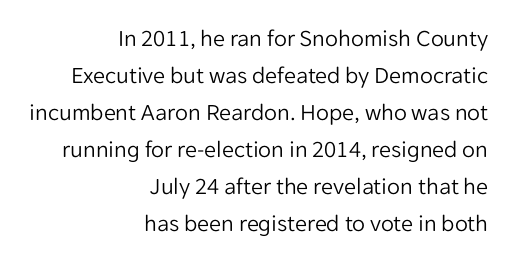
The vertical gap from one line to the next is medium. Descenders hang freely into open space. Stems and bowls with no extra thickness — not bold. Nothing unusual about the tracking: characters are spaced as the font intends. Line ends are locked; line starts wander. The typography opts for an upright posture over an oblique one.
